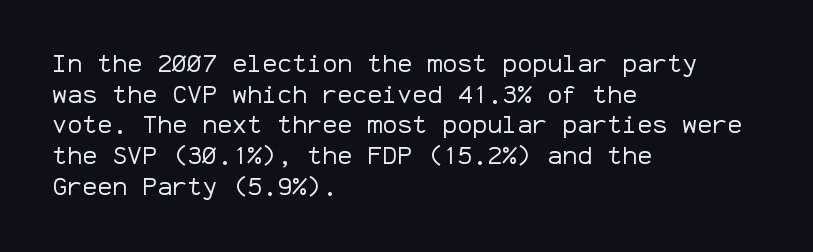
The image shows 25 px text type, upright; set left-aligned, line spacing 1.23x, normal letter spacing, not underlined.
